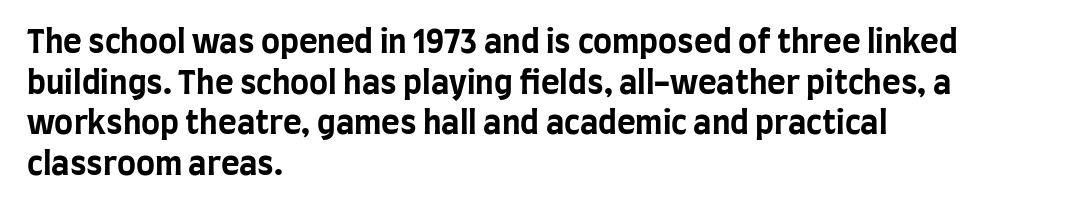
Short note: letters normally spaced. In terms of weight, the rendering is a true, heavy bold. Each line starts at the same left margin while the right side varies. Nope, not italic — everything's standing straight. Regular leading. Stroke terminals: plain, sans-serif.
